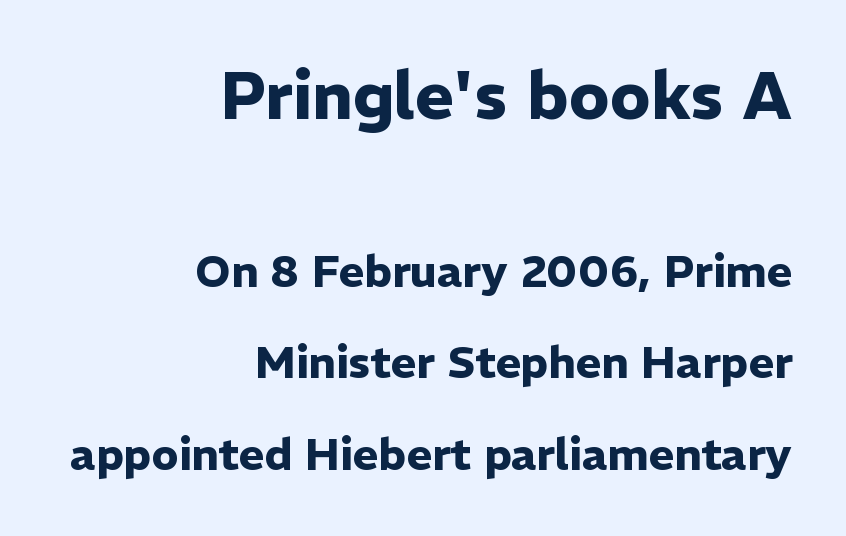
The image shows 66 px heavy sans-serif type, upright; set right-aligned, loose line spacing (2.07x), normal letter spacing, not underlined; the first (top) block is 1.5x larger; low stroke contrast and a medium x-height.
